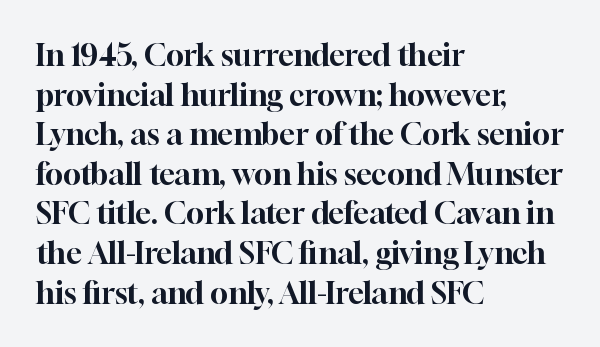
The axis of the letterforms is exactly vertical. How are the letters spaced? Ordinarily, with no added tracking. The vertical gap from one line to the next is medium. The space beneath each line is pristine and unruled.
